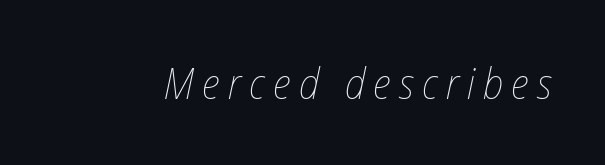
Q: Is the text bold? A: No.
Q: Is the text italic (slanted)? A: Yes, it leans right by about 12 degrees.
Q: Is the text underlined? A: No.
Q: Width (condensed, normal, or wide)? A: Condensed.
Q: Stroke contrast? A: Low.
Q: x-height? A: Medium.
Q: Monospaced? A: No.
